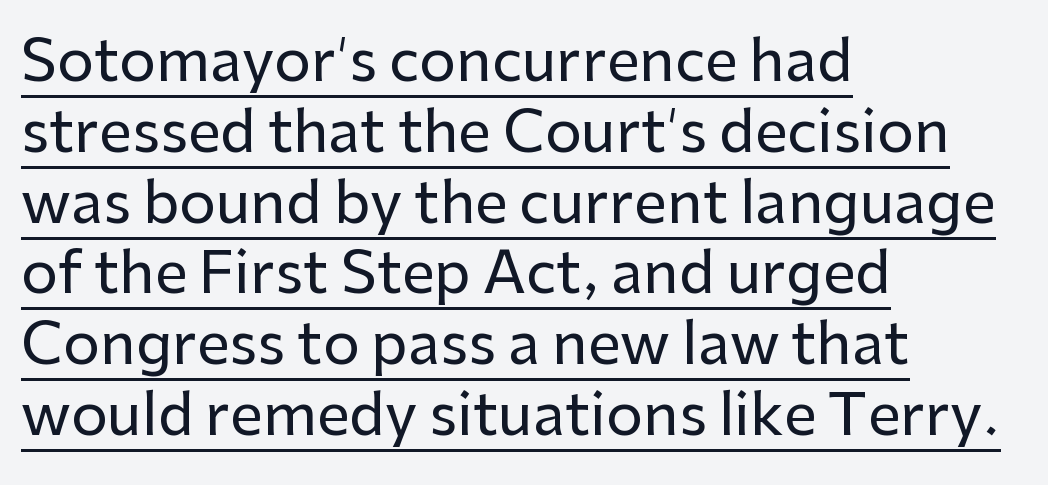
There is no visible air inserted between adjacent glyphs. Students, observe the line beneath the letters — that is underlining. Examine the stroke ends and you'll find no serifs. The compositor pushed each line to the left boundary. Designer's note — italics off, roman on.
